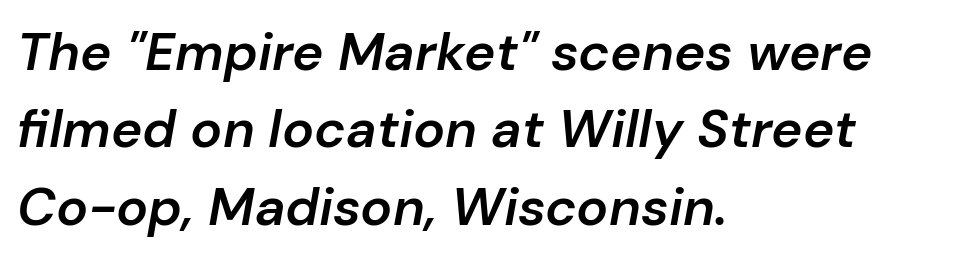
Characters follow at the spacing the type designer built in. Do the characters align in a grid? No, the font is proportional. Each row of text sits above clean, open space. The font's italic variant was chosen for this text. Horizontally, the lines are justified to the leading edge only. In terms of weight, the rendering is demibold, just under bold.
